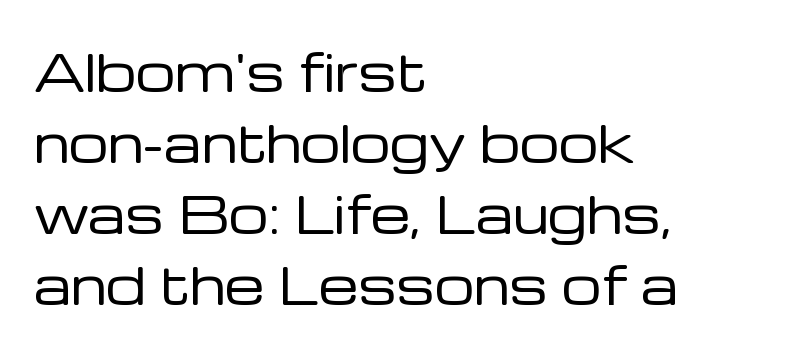
The image shows 50 px regular-weight sans-serif type, upright; set left-aligned, normal line spacing (1.42x), normal letter spacing, not underlined; low stroke contrast and a medium x-height.
